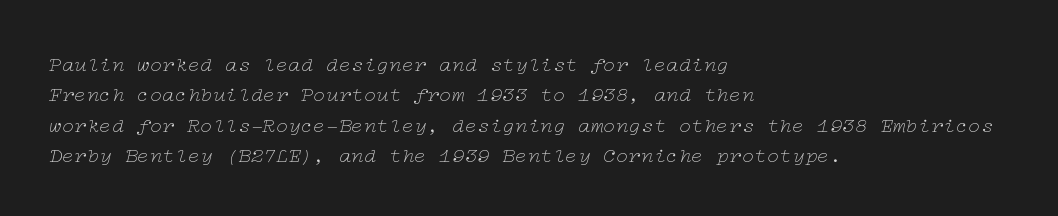
A typesetter would call this zero additional tracking. The gap between lines stays unmarked. The weight tops out at a normal text grade. The block of text has a typical density, with ordinary space between rows. Yep, that's italic — everything's leaning. Visually the block forms a straight wall on the left and a jagged coastline on the right.
